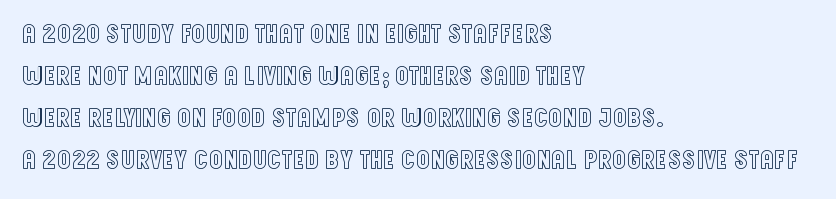
Q: Is the text italic (slanted)? A: No, it is upright.
Q: Is the text underlined? A: No.
Q: How is the paragraph aligned? A: Left-aligned.
Q: Is the spacing between letters normal or unusually wide? A: Normal.
Q: Is the spacing between lines tight, normal or loose? A: Normal.
